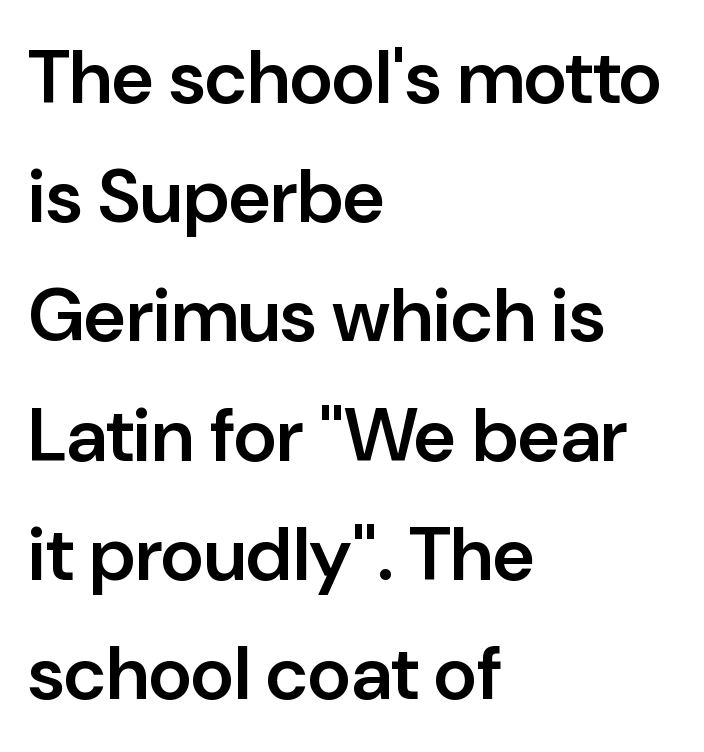
Q: Is the text bold? A: Semi-bold.
Q: Is the text italic (slanted)? A: No, it is upright.
Q: Is the typeface a serif or a sans-serif typeface? A: Sans-serif.
Q: Is the text underlined? A: No.
Q: How is the paragraph aligned? A: Left-aligned.
Q: Is the spacing between letters normal or unusually wide? A: Normal.
Q: Is the spacing between lines tight, normal or loose? A: Normal.
Q: Width (condensed, normal, or wide)? A: Normal.
Q: Stroke contrast? A: Low.
Q: x-height? A: Medium.
Q: Monospaced? A: No.
